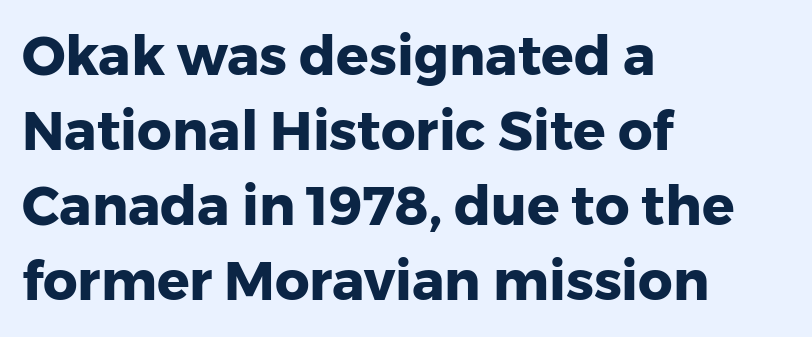
Q: Is the text bold? A: Yes.
Q: Is the text italic (slanted)? A: No, it is upright.
Q: Is the typeface a serif or a sans-serif typeface? A: Sans-serif.
Q: Is the text underlined? A: No.
Q: How is the paragraph aligned? A: Left-aligned.
Q: Is the spacing between letters normal or unusually wide? A: Normal.
Q: Is the spacing between lines tight, normal or loose? A: Normal.
Q: Width (condensed, normal, or wide)? A: Normal.
Q: Stroke contrast? A: Low.
Q: x-height? A: Medium.
Q: Monospaced? A: No.
